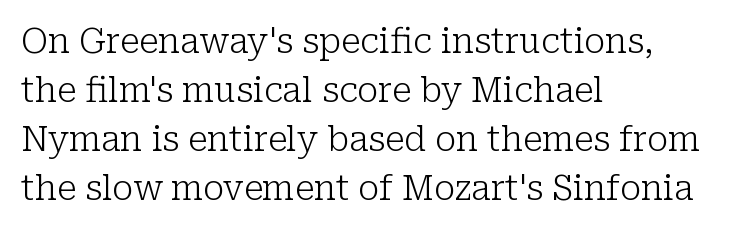
Q: Is the text bold? A: No.
Q: Is the text italic (slanted)? A: No, it is upright.
Q: Is the typeface a serif or a sans-serif typeface? A: Serif.
Q: Is the text underlined? A: No.
Q: How is the paragraph aligned? A: Left-aligned.
Q: Is the spacing between letters normal or unusually wide? A: Normal.
Q: Is the spacing between lines tight, normal or loose? A: Normal.
Q: Width (condensed, normal, or wide)? A: Normal.
Q: Stroke contrast? A: Low.
Q: x-height? A: Medium.
Q: Monospaced? A: No.
